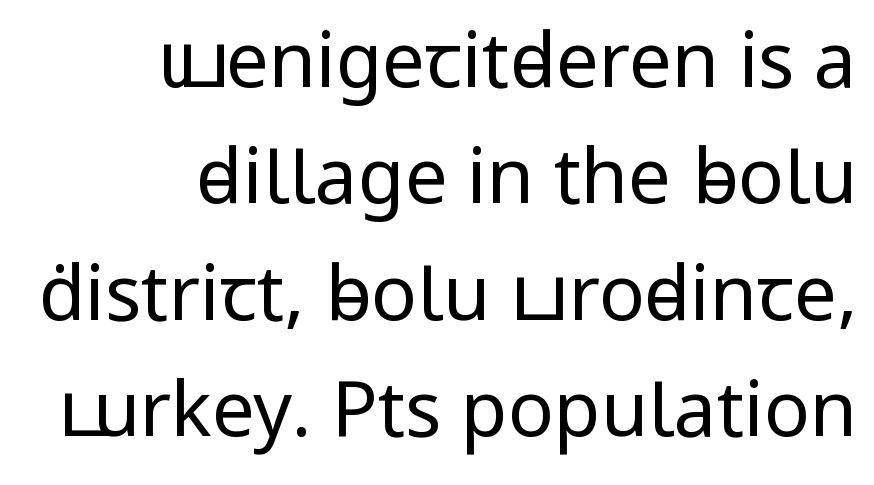
The image shows 76 px regular-weight, condensed sans-serif type, upright; set right-aligned, normal line spacing (1.53x), normal letter spacing, not underlined; low stroke contrast and a large x-height.
